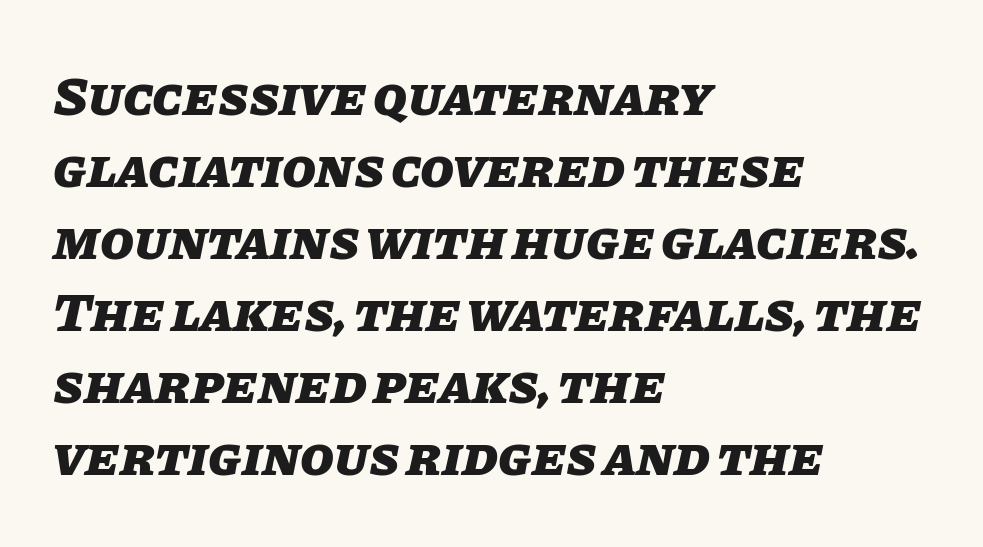
{"italic": "yes", "lean": "right", "slant_degrees": 11, "bold": "yes", "weight": "heavy", "width": "normal", "stroke_contrast": "low", "x_height": "large", "monospaced": "no", "underline": "no", "align": "left", "line_spacing": "normal", "line_spacing_ratio": 1.31, "letter_spacing": "normal", "letter_spacing_em": 0.0, "glyph_px": 55}
